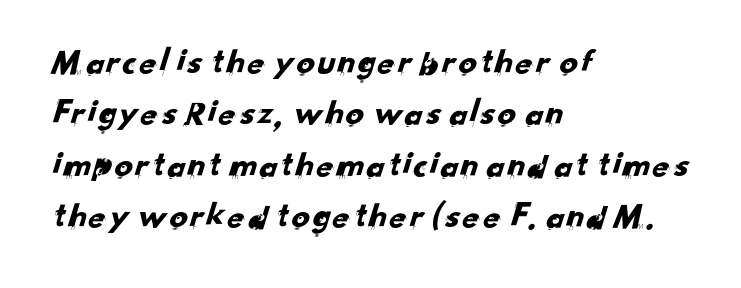
{"serif": "no", "width": "normal", "stroke_contrast": "low", "x_height": "small", "monospaced": "no", "underline": "no", "align": "left", "line_spacing": "normal", "line_spacing_ratio": 1.43, "letter_spacing": "normal", "letter_spacing_em": 0.0, "glyph_px": 36}
